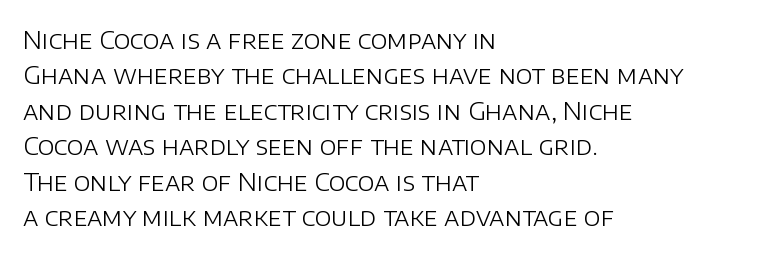
{"italic": "no", "bold": "no", "underline": "no", "align": "left", "line_spacing": "normal", "line_spacing_ratio": 1.42, "letter_spacing": "normal", "letter_spacing_em": 0.0, "glyph_px": 25}
